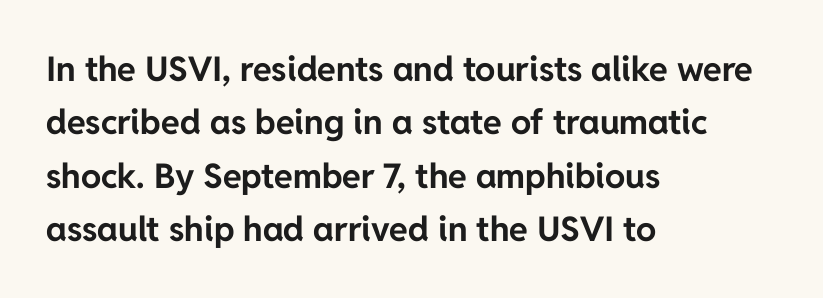
{"serif": "no", "italic": "no", "bold": "yes", "weight": "bold", "width": "normal", "stroke_contrast": "low", "x_height": "medium", "monospaced": "no", "underline": "no", "align": "left", "line_spacing": "normal", "line_spacing_ratio": 1.57, "letter_spacing": "normal", "letter_spacing_em": 0.0, "glyph_px": 34}
